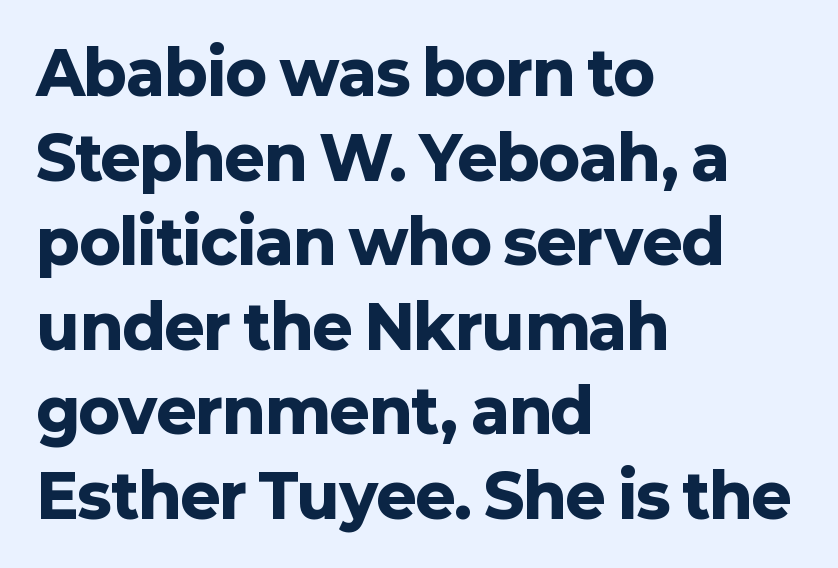
{"serif": "no", "italic": "no", "bold": "yes", "weight": "heavy", "width": "normal", "stroke_contrast": "low", "x_height": "medium", "monospaced": "no", "underline": "no", "align": "left", "line_spacing": "normal", "line_spacing_ratio": 1.41, "letter_spacing": "normal", "letter_spacing_em": 0.0, "glyph_px": 60}
